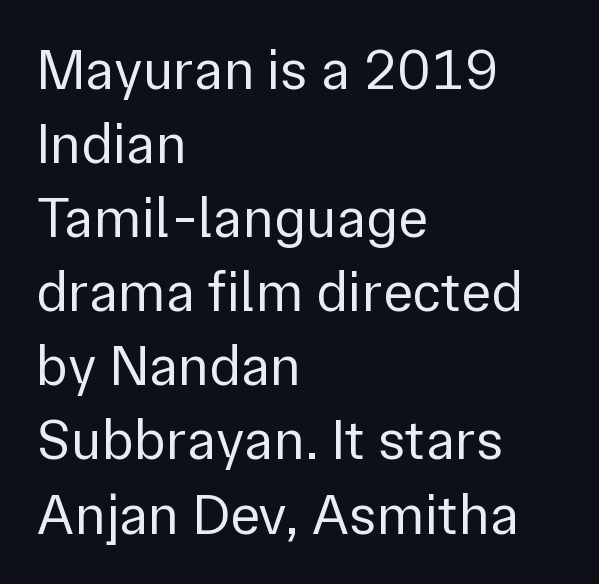
You could call the tracking neutral — neither tight nor loose. The typesetter chose a ragged-right arrangement here. Lines of text with bare space underneath. A roman cut, with each character standing at attention. Observe the absence of serifs on each vertical stroke in this sample. Do the characters align in a grid? No, the font is proportional.
